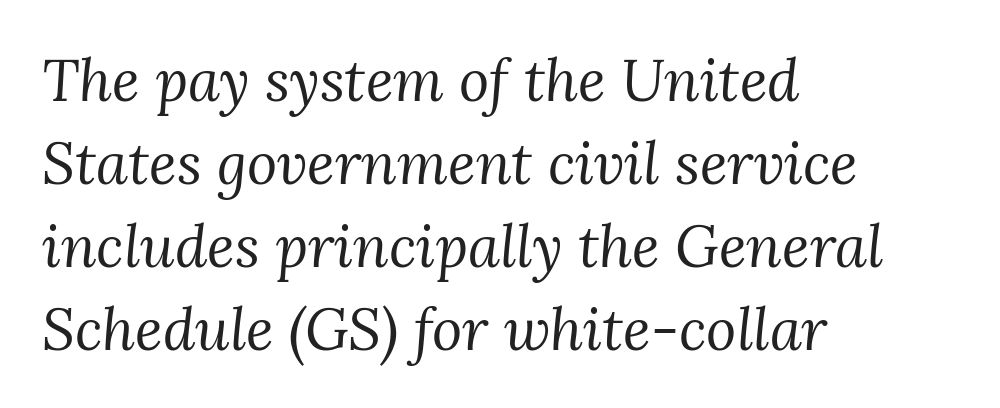
Does the lettering tilt? It does — this is italic. Typographically, this falls in the serif category. Ink coverage per letter is moderate at most. The line-height multiplier appears to be the usual default. Spacing verdict: proportional, widths tailored to each character. Horizontally, the lines are justified to the leading edge only.
